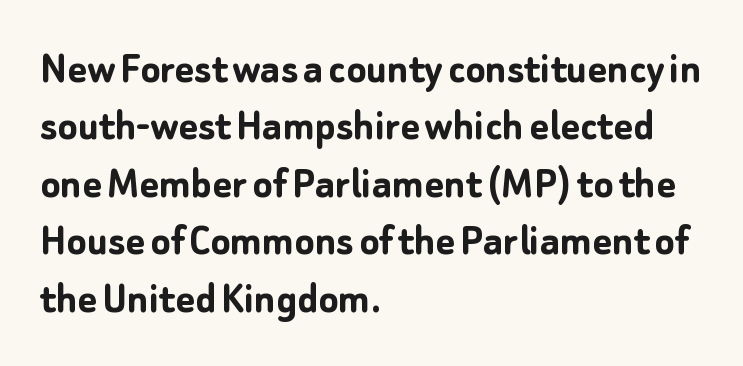
Q: Is the text bold? A: Yes.
Q: Is the text italic (slanted)? A: No, it is upright.
Q: Is the typeface a serif or a sans-serif typeface? A: Sans-serif.
Q: Is the text underlined? A: No.
Q: How is the paragraph aligned? A: Left-aligned.
Q: Is the spacing between letters normal or unusually wide? A: Normal.
Q: Is the spacing between lines tight, normal or loose? A: Normal.
Q: Width (condensed, normal, or wide)? A: Normal.
Q: Stroke contrast? A: Low.
Q: x-height? A: Medium.
Q: Monospaced? A: No.
